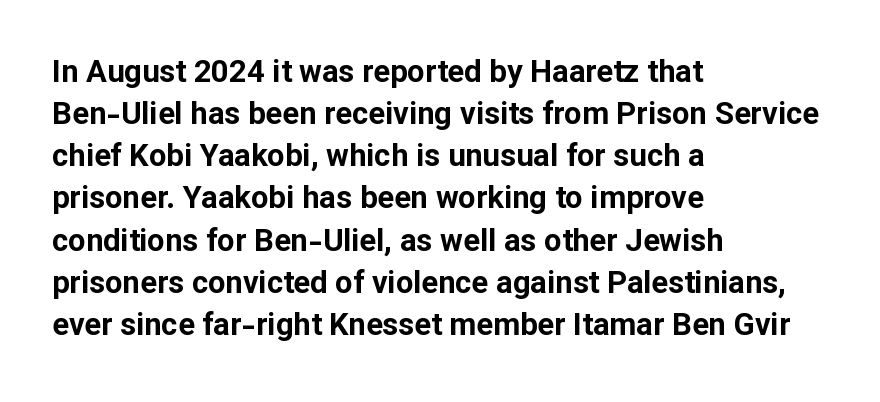
Q: Is the text bold? A: Yes.
Q: Is the text italic (slanted)? A: No, it is upright.
Q: Is the typeface a serif or a sans-serif typeface? A: Sans-serif.
Q: Is the text underlined? A: No.
Q: How is the paragraph aligned? A: Left-aligned.
Q: Is the spacing between letters normal or unusually wide? A: Normal.
Q: Is the spacing between lines tight, normal or loose? A: Normal.
Q: Width (condensed, normal, or wide)? A: Normal.
Q: Stroke contrast? A: Low.
Q: x-height? A: Medium.
Q: Monospaced? A: No.
